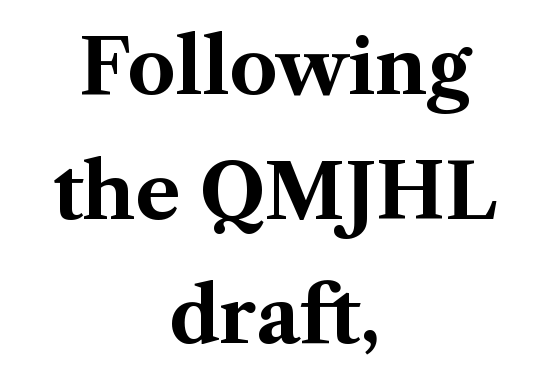
Regarding leading, the lines here are spaced in the standard way. You can tell from the footed stems that serif type was used. Notice how the passage keeps no hard edge, just a central spine. The type is set solid horizontally, with unmodified tracking. Each row of text sits above clean, open space. Posture: upright roman.
